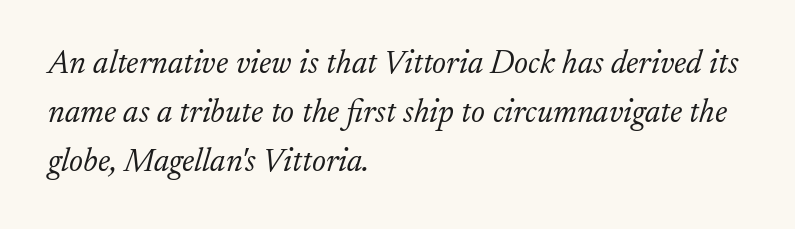
{"serif": "yes", "italic": "yes", "lean": "right", "slant_degrees": 17, "bold": "no", "weight": "light", "width": "normal", "stroke_contrast": "low", "x_height": "small", "monospaced": "no", "underline": "no", "align": "left", "line_spacing": "normal", "line_spacing_ratio": 1.49, "letter_spacing": "normal", "letter_spacing_em": 0.0, "glyph_px": 33}
